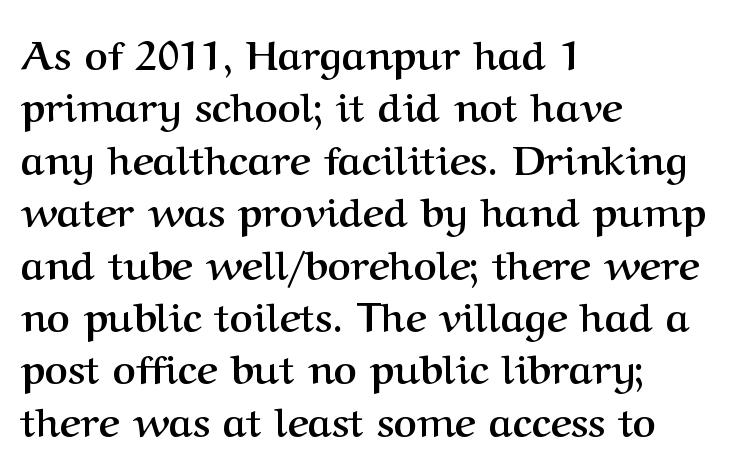
The image shows 40 px semibold serif type, upright; set left-aligned, normal line spacing (1.31x), normal letter spacing, not underlined; medium stroke contrast and a medium x-height.
